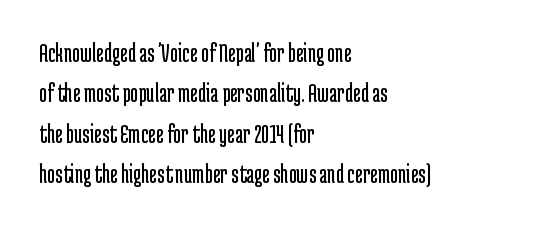
{"italic": "no", "bold": "no", "underline": "no", "align": "left", "line_spacing": "normal", "line_spacing_ratio": 1.5, "letter_spacing": "normal", "letter_spacing_em": 0.0, "glyph_px": 27}
